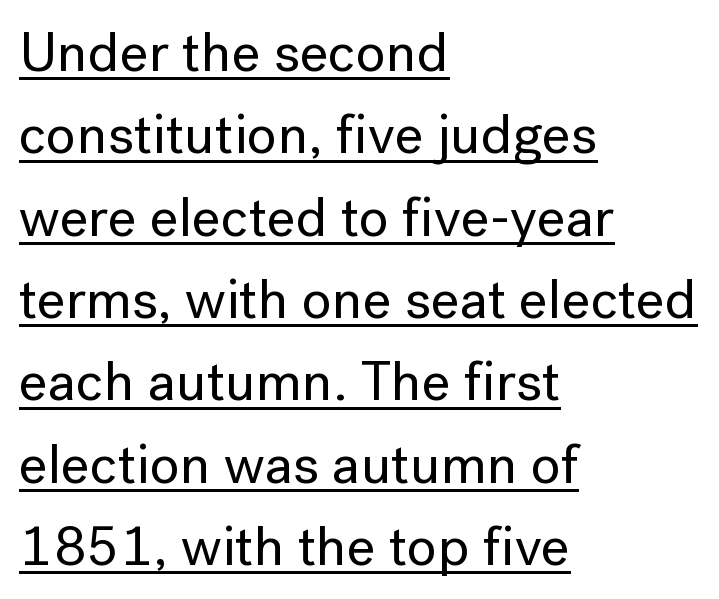
Glyph-to-glyph distance matches everyday printed text. Where is the straight margin? On the left. This block has exactly the height ordinary leading produces. These lines are composed in type without serifs. Quick note: not italic, upright.
